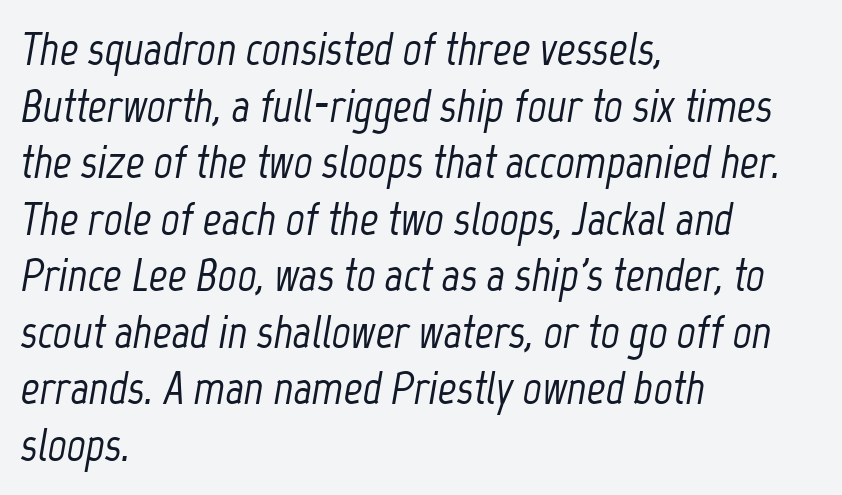
These lines are rendered in a variable-pitch font. Which margin do the lines hug? The left one — the right edge is uneven. The tracking reads as untouched default to a designer's eye. Characters are canted at an angle relative to the baseline's perpendicular.
